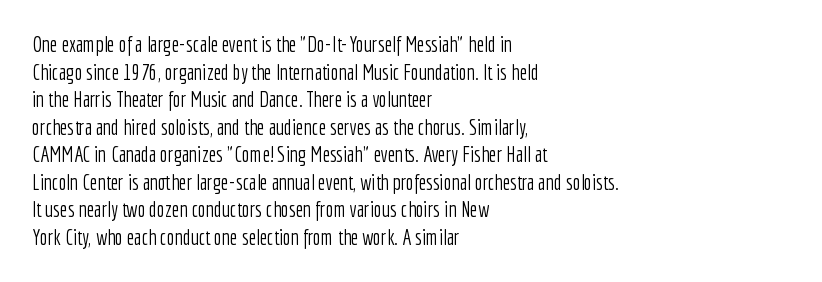
Teacher's note: observe the even left margin — that is flush-left alignment. The line texture is even and compact thanks to regular tracking. The lettering stays uniformly vertical, giving the passage a roman look. The baseline area is clear.
